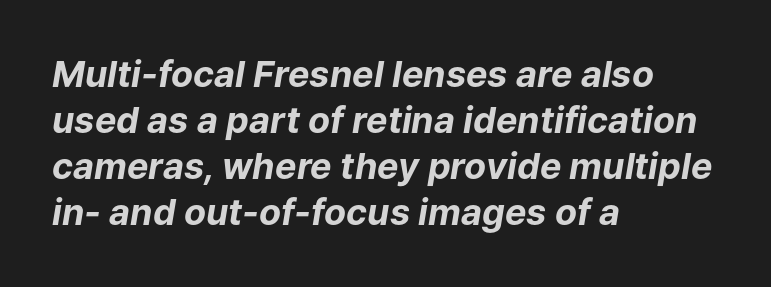
Q: Is the text bold? A: Yes.
Q: Is the text italic (slanted)? A: Yes, it leans right by about 9 degrees.
Q: Is the text underlined? A: No.
Q: How is the paragraph aligned? A: Left-aligned.
Q: Is the spacing between letters normal or unusually wide? A: Normal.
Q: Is the spacing between lines tight, normal or loose? A: Normal.
Q: Width (condensed, normal, or wide)? A: Normal.
Q: Stroke contrast? A: Low.
Q: x-height? A: Medium.
Q: Monospaced? A: No.
